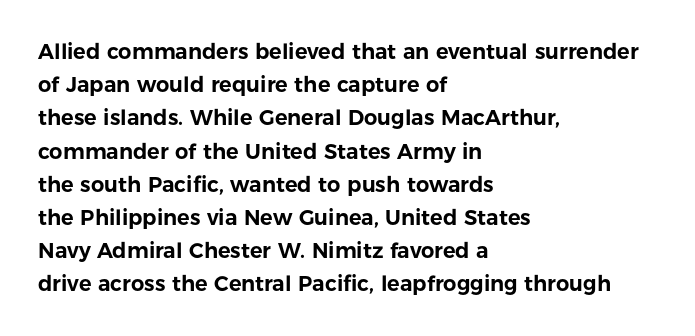
The image shows 21 px text type, upright; set left-aligned, normal line spacing (1.58x), normal letter spacing, not underlined.
